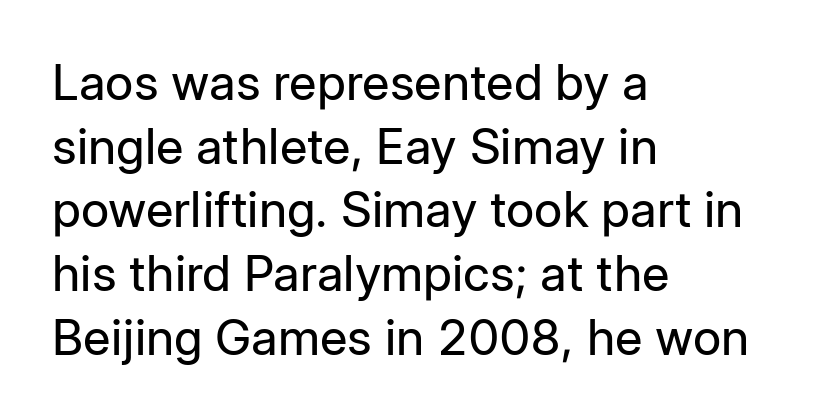
The image shows 49 px regular-weight sans-serif type, upright; set left-aligned, normal line spacing (1.3x), normal letter spacing, not underlined; low stroke contrast and a medium x-height.
